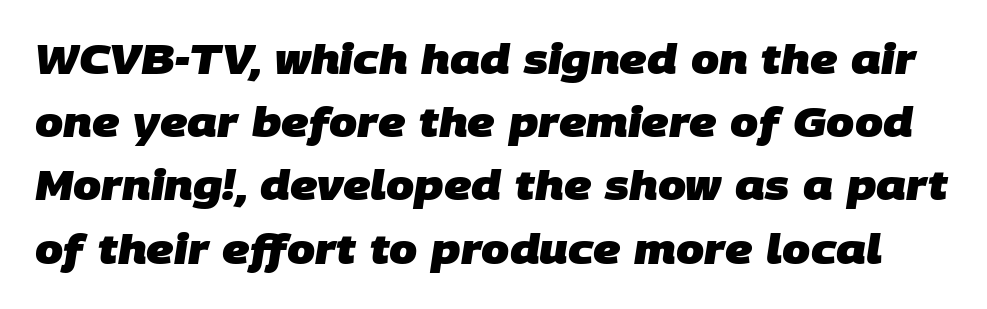
{"serif": "no", "bold": "yes", "weight": "heavy", "width": "normal", "stroke_contrast": "low", "x_height": "large", "monospaced": "no", "underline": "no", "line_spacing": "normal", "line_spacing_ratio": 1.58, "letter_spacing": "normal", "letter_spacing_em": 0.0, "glyph_px": 40}
